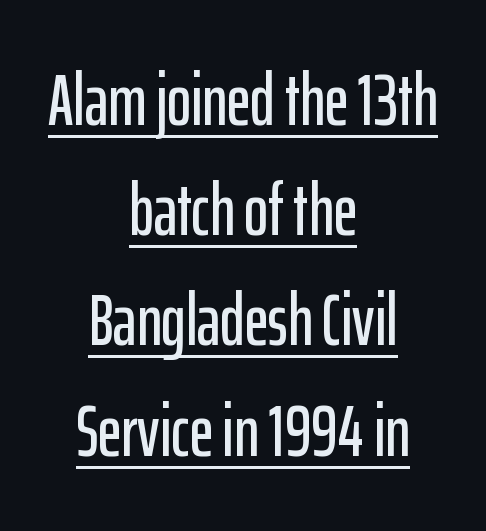
{"serif": "no", "italic": "no", "width": "condensed", "stroke_contrast": "low", "x_height": "medium", "monospaced": "no", "underline": "yes", "align": "center", "line_spacing": "normal", "line_spacing_ratio": 1.51, "letter_spacing": "normal", "letter_spacing_em": 0.0, "glyph_px": 73}
